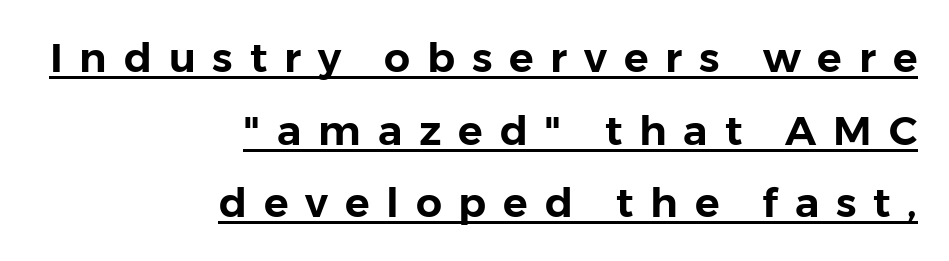
The image shows 41 px sans-serif type, upright; set right-aligned, line spacing 1.77x, unusually wide letter spacing (+0.41 em), underlined; low stroke contrast and a medium x-height.
